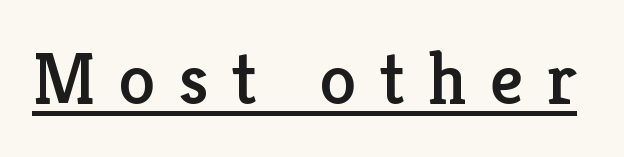
The image shows 73 px serif type, upright; set unusually wide letter spacing (+0.32 em), underlined; low stroke contrast and a medium x-height.
